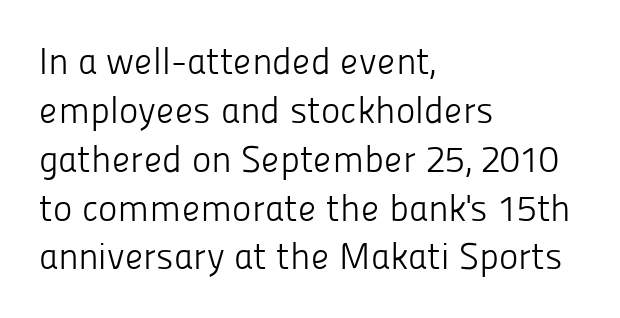
Each letter keeps its own natural width here, so spacing adapts to shape. Tracking here is standard; glyphs follow each other at the usual distance. Is the stroke heavy? The answer is a plain regular-or-lighter. Notice how the passage keeps a crisp vertical edge on the left only. How would I describe the line gaps? Plain and ordinary. Nope, no serifs anywhere on these letters.
